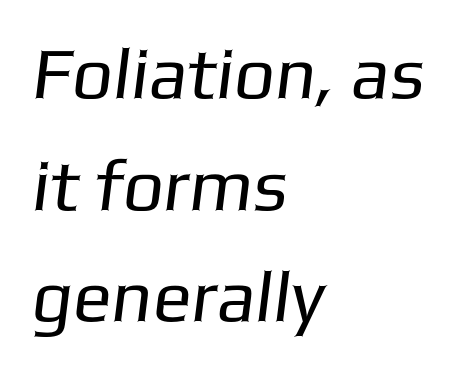
The text was rendered using a sans face with plain stroke endings. Decoration check: the copy has no underline. The passage shown is typed in a proportional face where columns would drift. The line texture is even and compact thanks to regular tracking.
